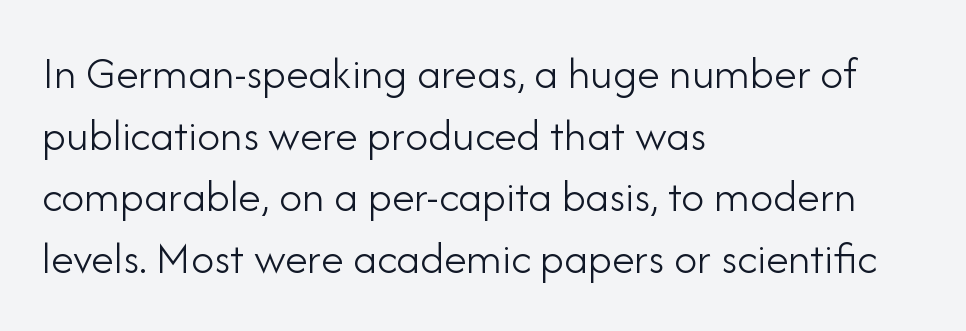
No italicization has been applied; the sample stays upright. A typesetter would call this proportional, since set widths differ per character. If you measured baseline to baseline, you'd find a middling distance. Honestly, the letter spacing is just normal — you wouldn't notice it.
